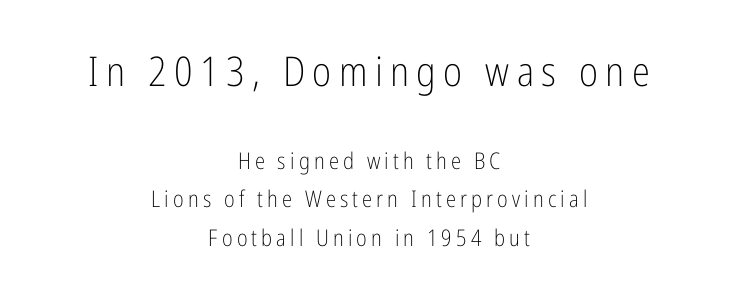
The image shows 41 px light, condensed sans-serif type, upright; set centered, normal line spacing (1.68x), not underlined; the first (top) block is 1.78x larger; low stroke contrast and a medium x-height.
